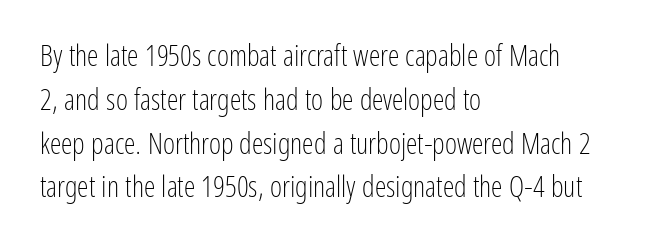
{"serif": "no", "italic": "no", "bold": "no", "weight": "light", "width": "condensed", "stroke_contrast": "low", "x_height": "medium", "monospaced": "no", "underline": "no", "align": "left", "line_spacing": "normal", "line_spacing_ratio": 1.51, "letter_spacing": "normal", "letter_spacing_em": 0.0, "glyph_px": 29}
